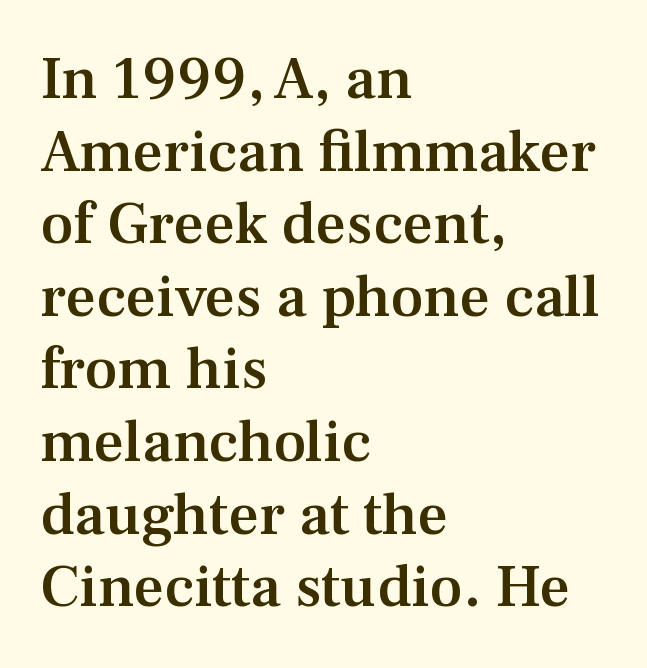
The image shows 60 px semibold serif type, upright; set left-aligned, line spacing 1.21x, normal letter spacing, not underlined; medium stroke contrast and a medium x-height.
